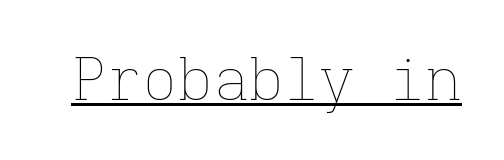
Unlike italic type, these characters show no tilt at all. You could call the tracking neutral — neither tight nor loose. Underlining? Definitely there. A light-to-regular cut is what we see here.
